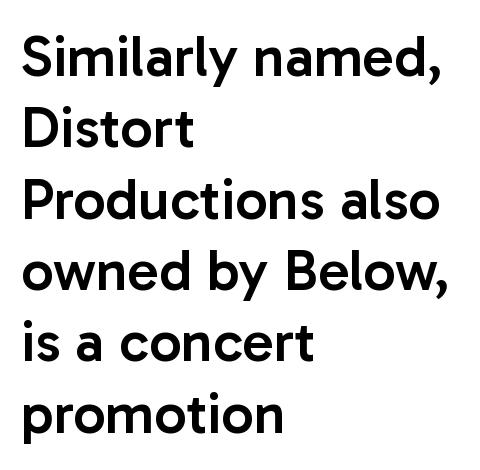
The image shows 58 px semibold sans-serif type, upright; set left-aligned, line spacing 1.23x, normal letter spacing, not underlined; low stroke contrast and a medium x-height.
